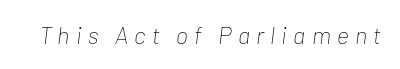
Letter spacing: wide. Honestly, there is no underline to notice here at all. Emphasis-style slanted type is in use. Stroke thickness stays within the range of a standard reading face or lighter.
